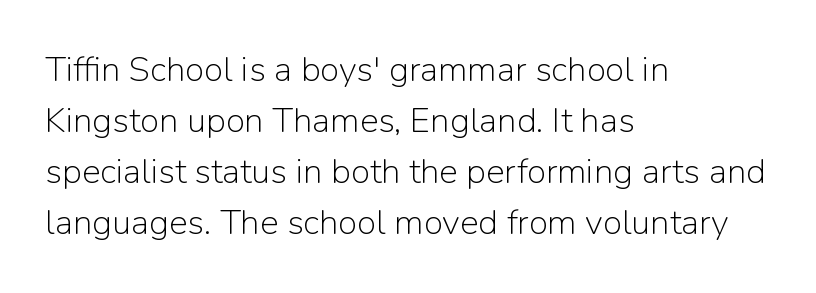
The image shows 35 px light sans-serif type, upright; set left-aligned, normal line spacing (1.46x), normal letter spacing, not underlined; low stroke contrast and a medium x-height.
